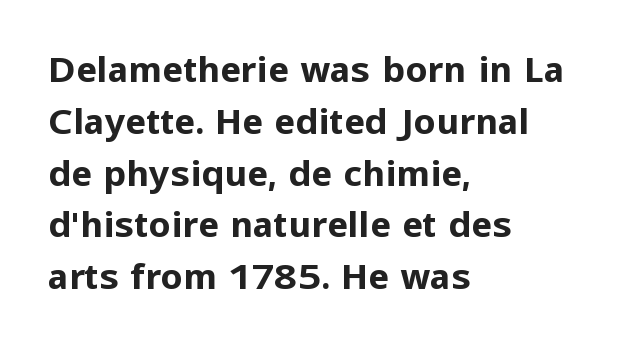
Alignment: flush left. Heft: maximum for text — a bold. The block of text has a typical density, with ordinary space between rows. The gap between lines stays unmarked.
